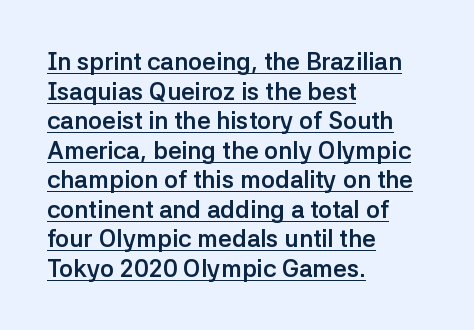
The passage shown is underscored from start to finish. There is no visible air inserted between adjacent glyphs. Heft: maximum for text — a bold. The type sits square on the baseline with zero lean. These lines are set flush left with a ragged right edge.
